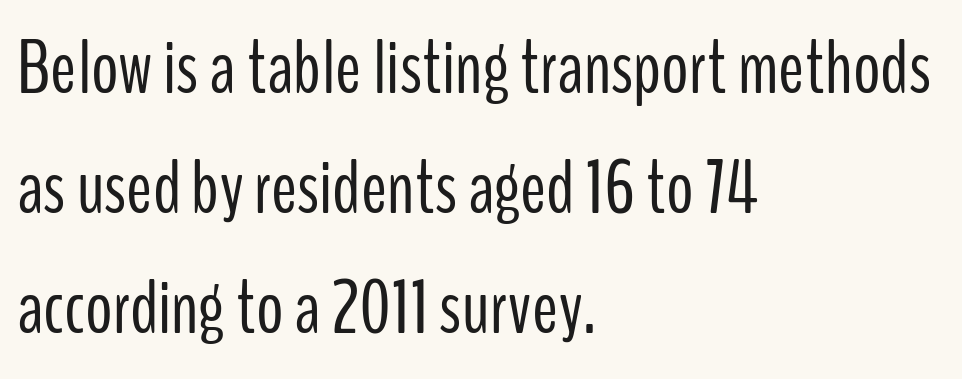
Q: Is the text bold? A: No.
Q: Is the text italic (slanted)? A: No, it is upright.
Q: Is the typeface a serif or a sans-serif typeface? A: Sans-serif.
Q: Is the text underlined? A: No.
Q: How is the paragraph aligned? A: Left-aligned.
Q: Is the spacing between letters normal or unusually wide? A: Normal.
Q: Is the spacing between lines tight, normal or loose? A: Normal.
Q: Width (condensed, normal, or wide)? A: Condensed.
Q: Stroke contrast? A: Low.
Q: x-height? A: Medium.
Q: Monospaced? A: No.
